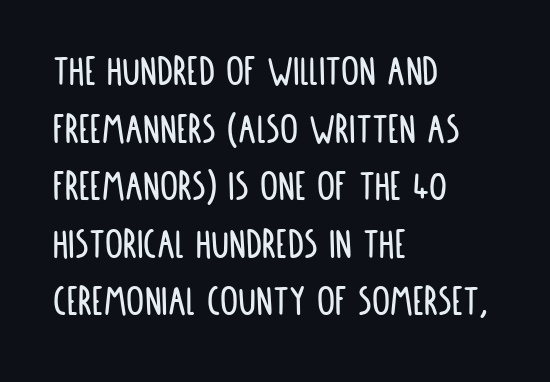
The area under the type is left untouched. Does the type have serifs? No, each stem ends abruptly. Line beginnings align vertically; line endings do not. Baseline-to-baseline distance is the conventional proportion of letter height.
